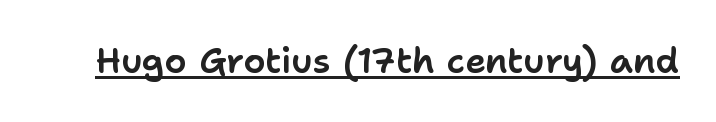
The image shows 35 px sans-serif type, upright; set normal letter spacing, underlined; low stroke contrast and a medium x-height.
